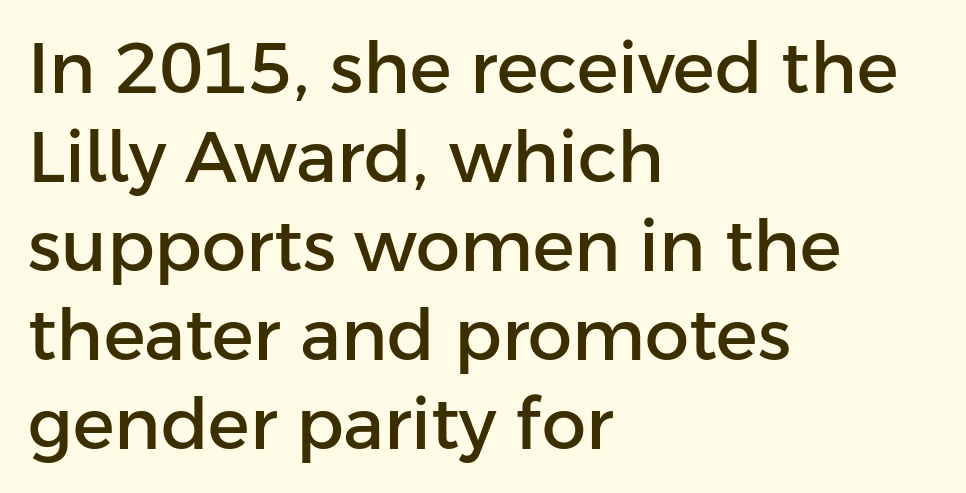
Does extra space separate the letters? No, they use regular spacing. This rendering features lettering with no underline. These lines are set flush left with a ragged right edge. A typesetter would mark this as roman, not italic.
